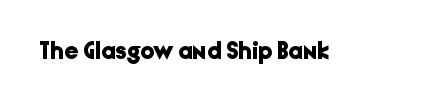
Q: Is the text bold? A: Yes.
Q: Is the text italic (slanted)? A: No, it is upright.
Q: Is the text underlined? A: No.
Q: Is the spacing between letters normal or unusually wide? A: Normal.
